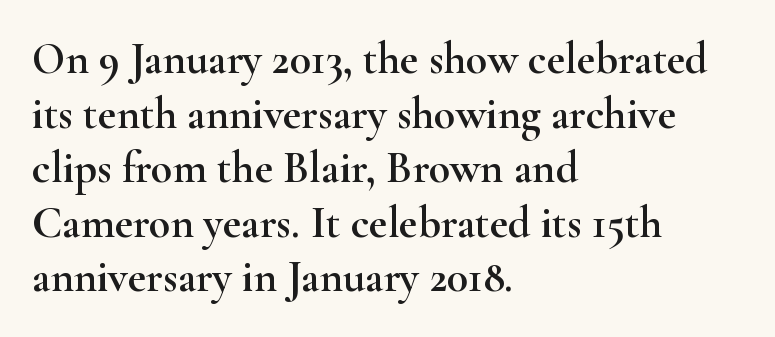
{"serif": "yes", "italic": "no", "width": "wide", "stroke_contrast": "high", "x_height": "small", "monospaced": "no", "underline": "no", "align": "left", "line_spacing_ratio": 1.24, "letter_spacing": "normal", "letter_spacing_em": 0.0, "glyph_px": 44}
